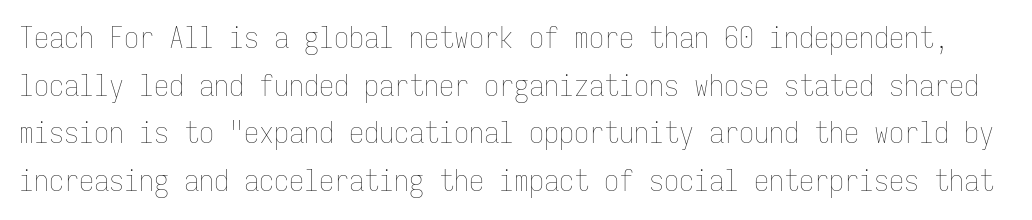
{"italic": "no", "bold": "no", "weight": "thin", "width": "condensed", "stroke_contrast": "low", "x_height": "medium", "monospaced": "yes", "underline": "no", "line_spacing": "normal", "line_spacing_ratio": 1.59, "letter_spacing": "normal", "letter_spacing_em": 0.0, "glyph_px": 30}
